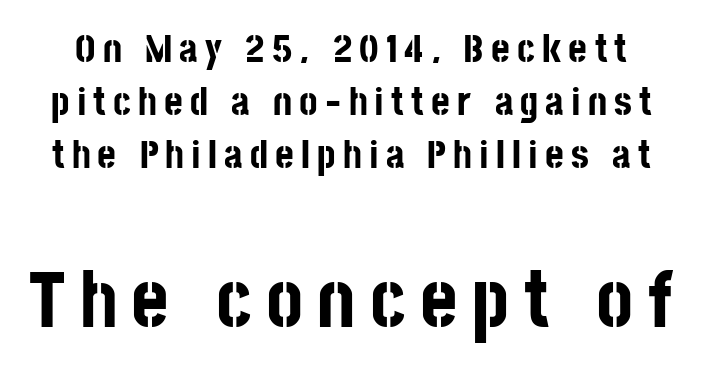
Q: Is the text bold? A: Yes.
Q: Is the text italic (slanted)? A: No, it is upright.
Q: Is the typeface a serif or a sans-serif typeface? A: Sans-serif.
Q: Is the text underlined? A: No.
Q: Is the spacing between lines tight, normal or loose? A: Normal.
Q: Which block of text is set in a larger size, the first (top) or the second (bottom)? A: The second (bottom) one.
Q: Width (condensed, normal, or wide)? A: Condensed.
Q: Stroke contrast? A: Low.
Q: x-height? A: Large.
Q: Monospaced? A: No.
